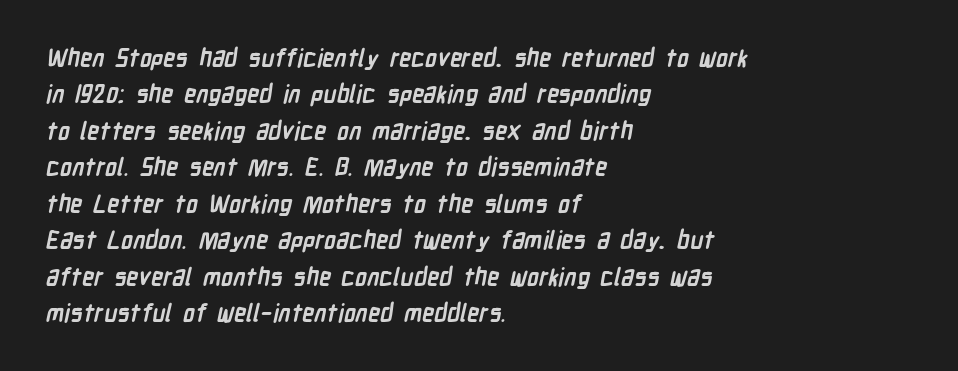
Q: Is the text bold? A: Yes.
Q: Is the text underlined? A: No.
Q: How is the paragraph aligned? A: Left-aligned.
Q: Is the spacing between letters normal or unusually wide? A: Normal.
Q: Is the spacing between lines tight, normal or loose? A: Normal.
